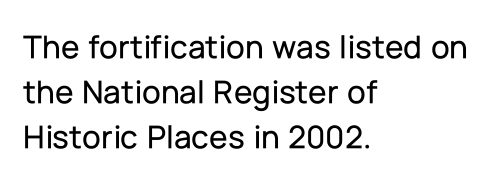
{"serif": "no", "italic": "no", "width": "normal", "stroke_contrast": "low", "x_height": "medium", "monospaced": "no", "underline": "no", "align": "left", "line_spacing": "normal", "line_spacing_ratio": 1.32, "letter_spacing": "normal", "letter_spacing_em": 0.0, "glyph_px": 34}
